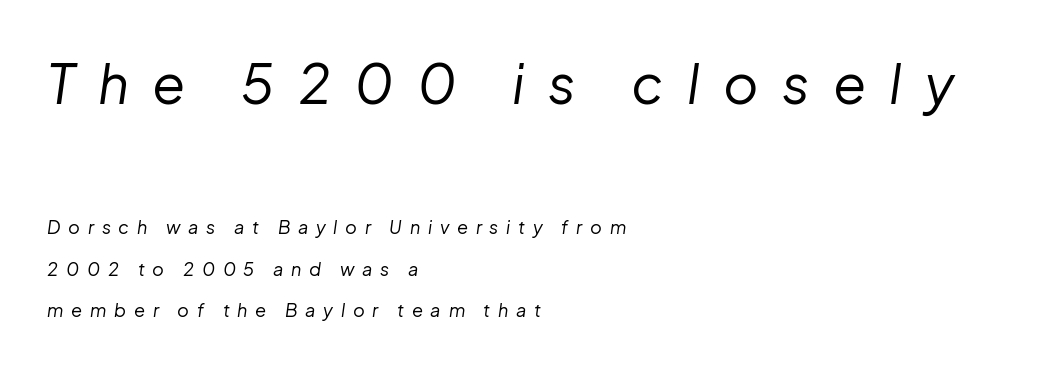
The image shows 54 px regular-weight type, italic (leaning right); set left-aligned, loose line spacing (2.31x), unusually wide letter spacing (+0.43 em), not underlined; the first (top) block is 3.0x larger; low stroke contrast and a medium x-height.
